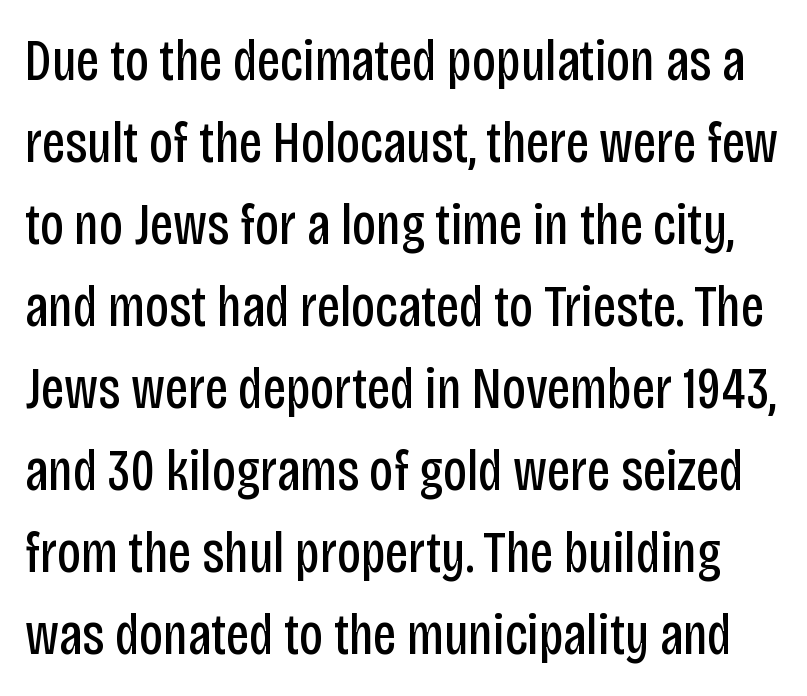
{"serif": "no", "italic": "no", "bold": "no", "weight": "regular", "width": "condensed", "stroke_contrast": "low", "x_height": "large", "monospaced": "no", "underline": "no", "line_spacing": "normal", "line_spacing_ratio": 1.39, "letter_spacing": "normal", "letter_spacing_em": 0.0, "glyph_px": 59}
